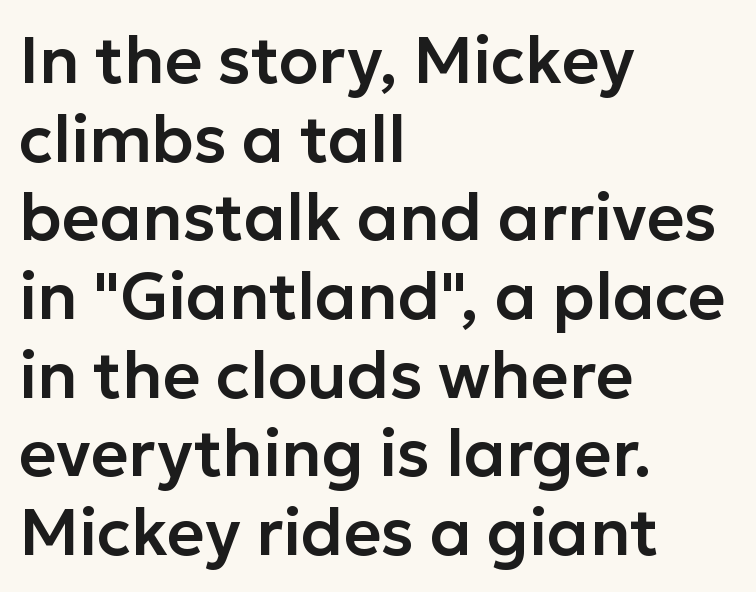
The image shows 65 px sans-serif type, upright; set left-aligned, line spacing 1.21x, normal letter spacing, not underlined; low stroke contrast and a medium x-height.
